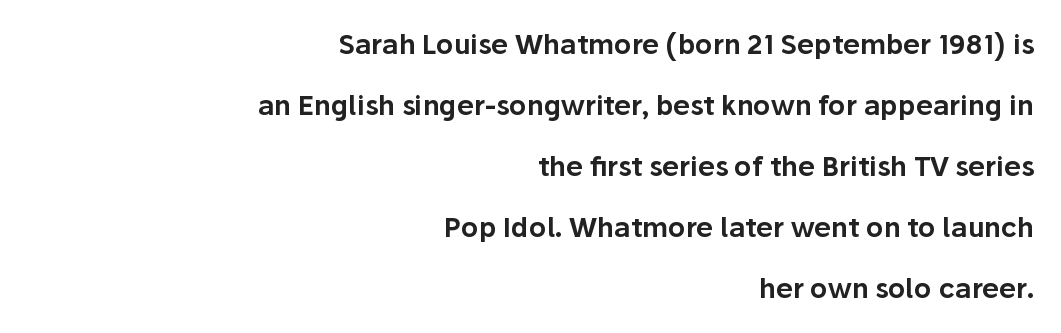
Q: Is the text italic (slanted)? A: No, it is upright.
Q: Is the text underlined? A: No.
Q: How is the paragraph aligned? A: Right-aligned.
Q: Is the spacing between letters normal or unusually wide? A: Normal.
Q: Is the spacing between lines tight, normal or loose? A: Loose.
